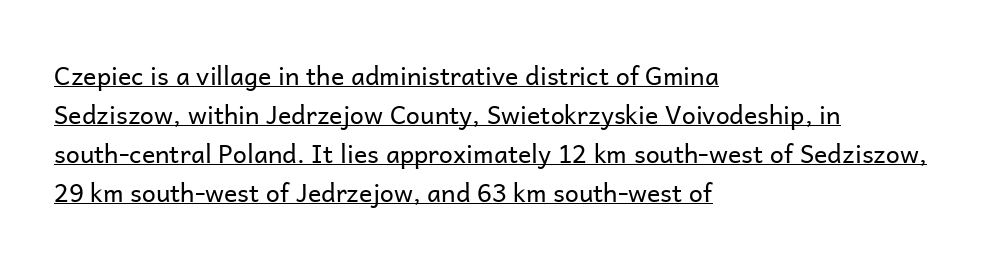
Letters have the restrained weight of plain body copy at most. In designer terms, the underline attribute is active on this setting. Compared with typical paragraphs, the rows here are spaced about the same. The typography opts for an upright posture over an oblique one.
